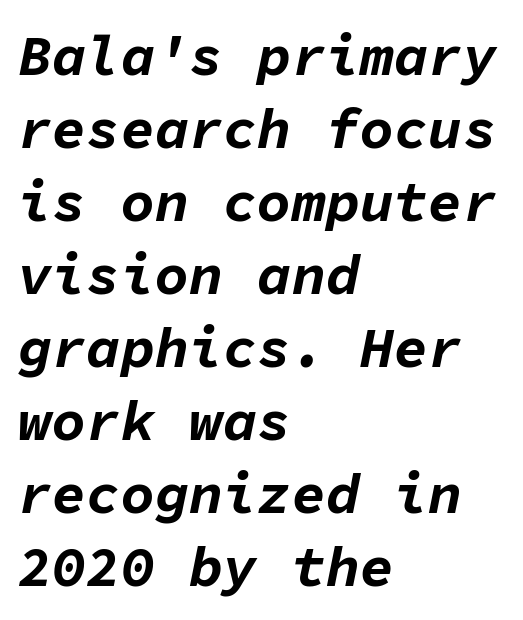
Q: Is the text bold? A: Yes.
Q: Is the text italic (slanted)? A: Yes, it leans right by about 11 degrees.
Q: Is the text underlined? A: No.
Q: How is the paragraph aligned? A: Left-aligned.
Q: Is the spacing between letters normal or unusually wide? A: Normal.
Q: Is the spacing between lines tight, normal or loose? A: Normal.
Q: Width (condensed, normal, or wide)? A: Normal.
Q: Stroke contrast? A: Low.
Q: x-height? A: Medium.
Q: Monospaced? A: Yes.
